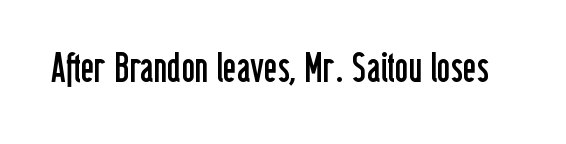
{"serif": "no", "italic": "no", "bold": "no", "weight": "regular", "width": "condensed", "stroke_contrast": "low", "x_height": "medium", "monospaced": "no", "underline": "no", "letter_spacing": "normal", "letter_spacing_em": 0.0, "glyph_px": 41}
